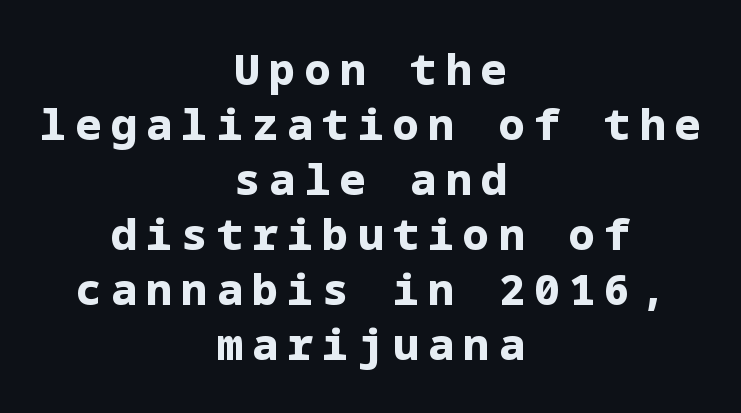
Bold? Absolutely — the strokes are thick and heavy. Style check: upright. Both edges are ragged and mirror each other, which tells us the setting is centered. Nobody drew a line under any word here. Spacing between characters has been opened up far beyond the box default.
